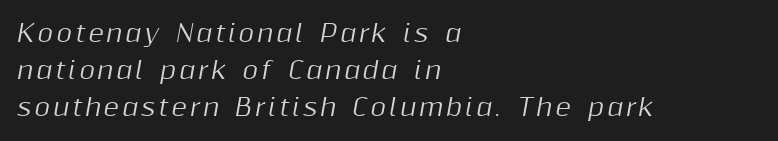
The image shows 24 px text type, italic (leaning right); set left-aligned, normal line spacing (1.54x), not underlined.
